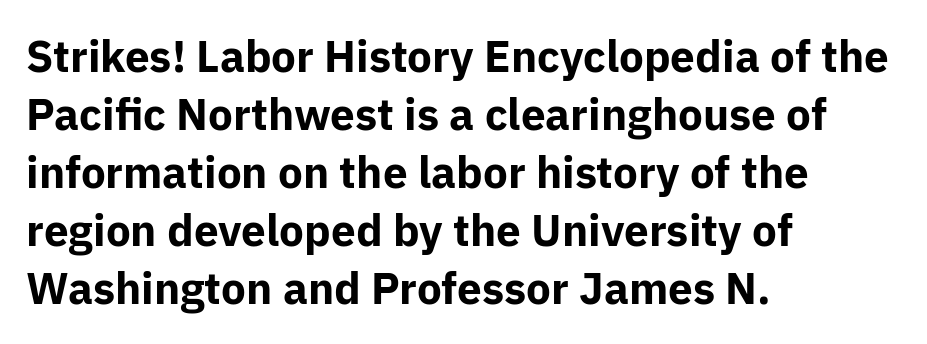
Do the letters lean? They stand straight. Think of a printed novel: that variable character pitch is what you see here. The line texture is even and compact thanks to regular tracking. Is there much room between lines? A standard amount, neither cramped nor airy. Horizontally, the lines are justified to the leading edge only. Is the type bold? Yes — the strokes are clearly thick and heavy.
